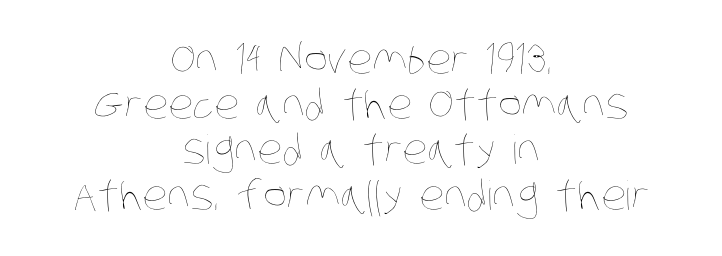
Q: Is the text bold? A: No.
Q: Is the text underlined? A: No.
Q: How is the paragraph aligned? A: Centered.
Q: Is the spacing between letters normal or unusually wide? A: Normal.
Q: Is the spacing between lines tight, normal or loose? A: Tight.
Q: Width (condensed, normal, or wide)? A: Condensed.
Q: Stroke contrast? A: Low.
Q: x-height? A: Large.
Q: Monospaced? A: No.
